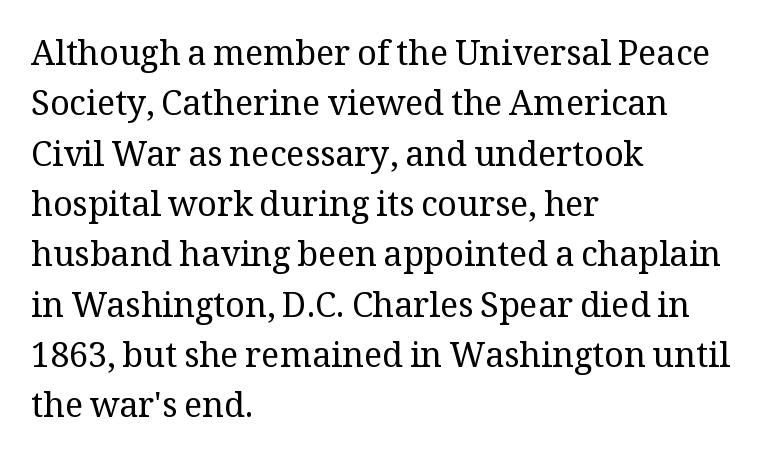
The image shows 34 px regular-weight serif type, upright; set left-aligned, normal line spacing (1.48x), normal letter spacing, not underlined; medium stroke contrast and a medium x-height.
